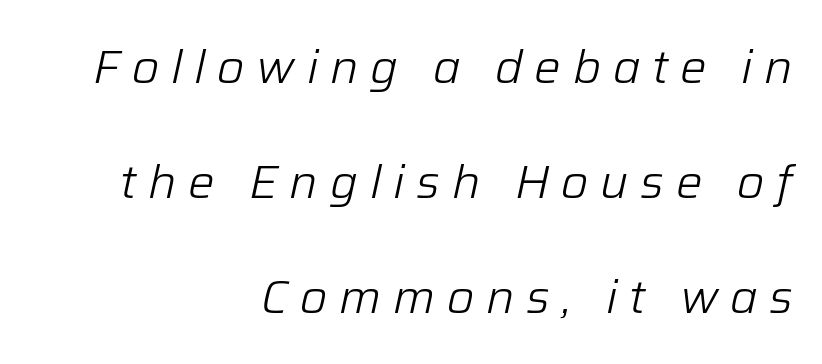
{"italic": "yes", "lean": "right", "slant_degrees": 12, "bold": "no", "weight": "light", "width": "normal", "stroke_contrast": "low", "x_height": "medium", "monospaced": "no", "underline": "no", "align": "right", "line_spacing": "loose", "line_spacing_ratio": 2.45, "letter_spacing": "wide", "letter_spacing_em": 0.25, "glyph_px": 47}
